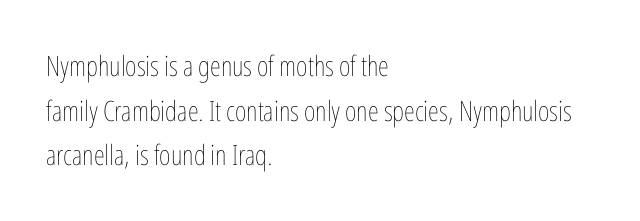
The image shows 28 px thin, condensed type, upright; set left-aligned, normal line spacing (1.59x), normal letter spacing, not underlined; low stroke contrast and a medium x-height.
